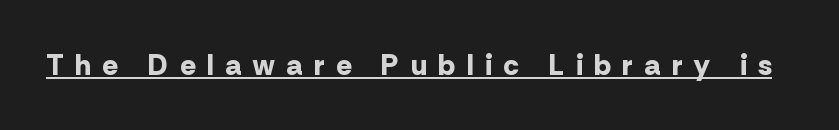
Is this a fixed-width face? No — the glyphs have proportional, varying widths. The lettering holds an erect, upright posture throughout. Strong, thick strokes mark this as bold type. This rendering employs a face without finishing strokes, i.e., a sans-serif. Emphasis is given by a line drawn under the lettering. Spacing between characters has been opened up far beyond the box default.
